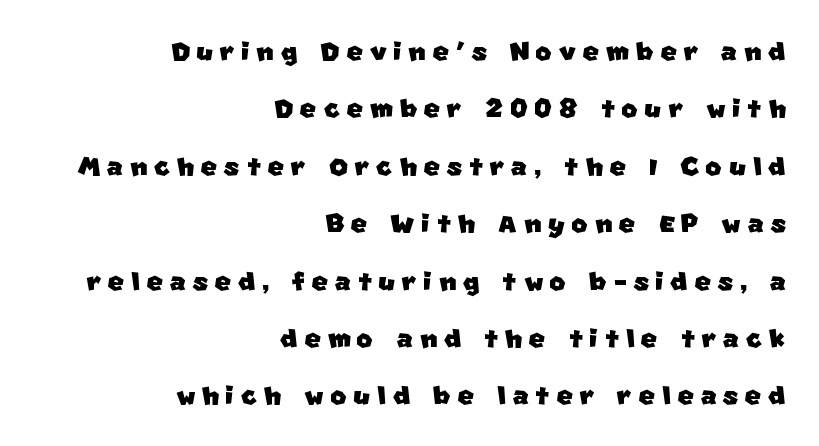
The image shows 35 px sans-serif type; set right-aligned, normal line spacing (1.64x), not underlined; low stroke contrast and a large x-height.
